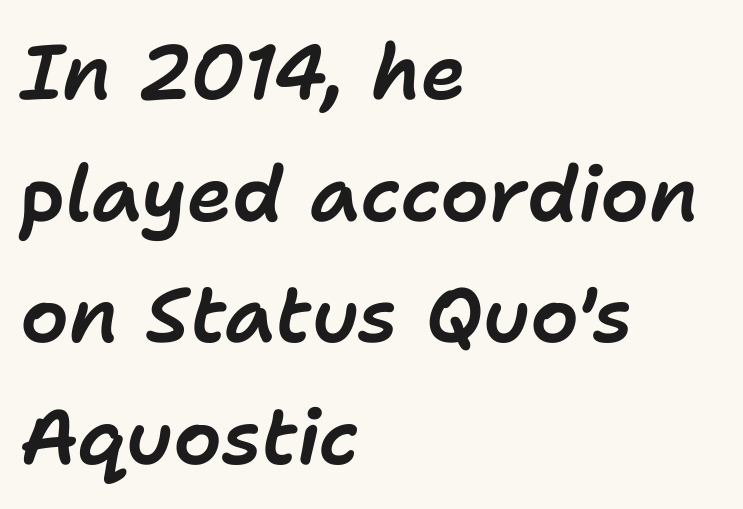
Q: Is the text italic (slanted)? A: Yes, it leans right by about 11 degrees.
Q: Is the text underlined? A: No.
Q: How is the paragraph aligned? A: Left-aligned.
Q: Is the spacing between letters normal or unusually wide? A: Normal.
Q: Is the spacing between lines tight, normal or loose? A: Normal.
Q: Width (condensed, normal, or wide)? A: Normal.
Q: Stroke contrast? A: Low.
Q: x-height? A: Medium.
Q: Monospaced? A: No.
